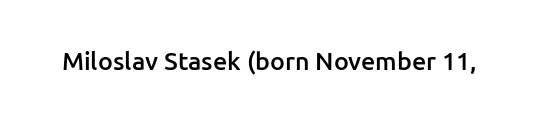
Q: Is the text bold? A: Semi-bold.
Q: Is the text italic (slanted)? A: No, it is upright.
Q: Is the text underlined? A: No.
Q: Is the spacing between letters normal or unusually wide? A: Normal.
